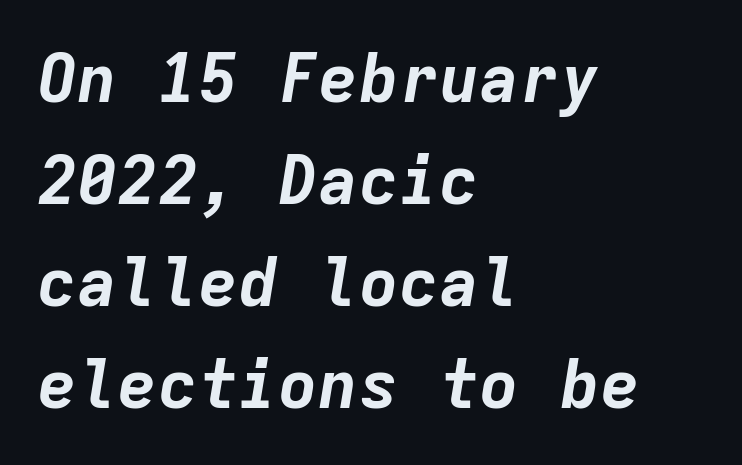
{"italic": "yes", "lean": "right", "slant_degrees": 9, "bold": "yes", "weight": "bold", "width": "normal", "stroke_contrast": "low", "x_height": "medium", "monospaced": "yes", "underline": "no", "align": "left", "line_spacing": "normal", "line_spacing_ratio": 1.52, "letter_spacing": "normal", "letter_spacing_em": 0.0, "glyph_px": 67}
